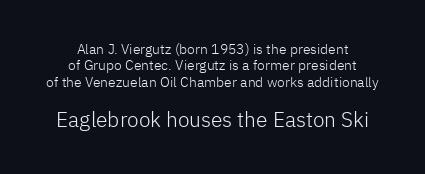
{"italic": "no", "bold": "no", "underline": "no", "align": "center", "line_spacing_ratio": 1.17, "letter_spacing": "normal", "letter_spacing_em": 0.0, "larger_block": "second", "size_ratio": 1.5, "glyph_px": 21}
